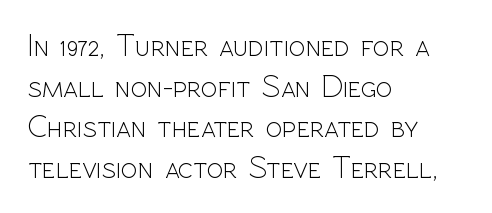
If you drew a line through each stem, it would be perfectly vertical. Clear beneath every line of the passage. Is this a fixed-width face? No — the glyphs have proportional, varying widths. Notice how the passage keeps a crisp vertical edge on the left only.
